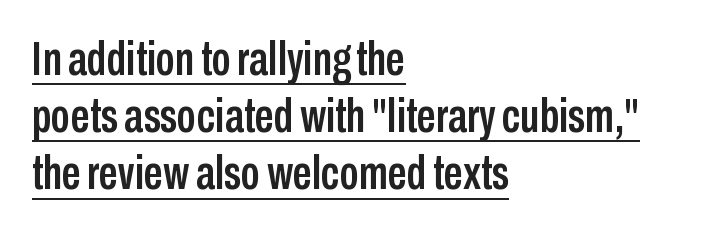
Q: Is the text italic (slanted)? A: No, it is upright.
Q: Is the typeface a serif or a sans-serif typeface? A: Sans-serif.
Q: Is the text underlined? A: Yes.
Q: How is the paragraph aligned? A: Left-aligned.
Q: Is the spacing between letters normal or unusually wide? A: Normal.
Q: Width (condensed, normal, or wide)? A: Condensed.
Q: Stroke contrast? A: Low.
Q: x-height? A: Medium.
Q: Monospaced? A: No.
